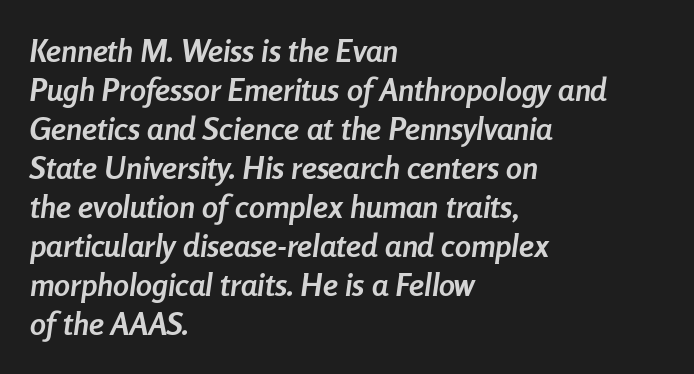
Q: Is the text bold? A: Yes.
Q: Is the text italic (slanted)? A: Yes, it leans right by about 8 degrees.
Q: Is the text underlined? A: No.
Q: How is the paragraph aligned? A: Left-aligned.
Q: Is the spacing between letters normal or unusually wide? A: Normal.
Q: Width (condensed, normal, or wide)? A: Condensed.
Q: Stroke contrast? A: Low.
Q: x-height? A: Medium.
Q: Monospaced? A: No.
